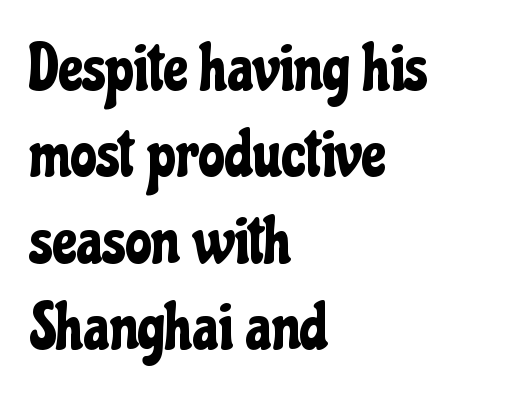
Q: Is the text italic (slanted)? A: No, it is upright.
Q: Is the typeface a serif or a sans-serif typeface? A: Sans-serif.
Q: Is the text underlined? A: No.
Q: How is the paragraph aligned? A: Left-aligned.
Q: Is the spacing between letters normal or unusually wide? A: Normal.
Q: Is the spacing between lines tight, normal or loose? A: Normal.
Q: Width (condensed, normal, or wide)? A: Condensed.
Q: Stroke contrast? A: Low.
Q: x-height? A: Medium.
Q: Monospaced? A: No.
